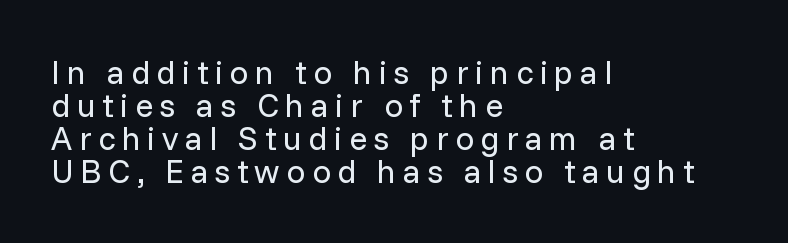
Q: Is the text bold? A: No.
Q: Is the text italic (slanted)? A: No, it is upright.
Q: Is the typeface a serif or a sans-serif typeface? A: Sans-serif.
Q: Is the text underlined? A: No.
Q: How is the paragraph aligned? A: Left-aligned.
Q: Is the spacing between letters normal or unusually wide? A: Unusually wide.
Q: Is the spacing between lines tight, normal or loose? A: Tight.
Q: Width (condensed, normal, or wide)? A: Normal.
Q: Stroke contrast? A: Low.
Q: x-height? A: Medium.
Q: Monospaced? A: No.
